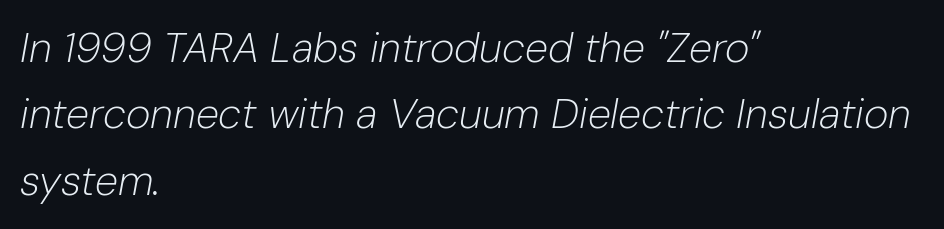
Q: Is the text bold? A: No.
Q: Is the text italic (slanted)? A: Yes, it leans right by about 10 degrees.
Q: Is the text underlined? A: No.
Q: How is the paragraph aligned? A: Left-aligned.
Q: Is the spacing between letters normal or unusually wide? A: Normal.
Q: Is the spacing between lines tight, normal or loose? A: Normal.
Q: Width (condensed, normal, or wide)? A: Normal.
Q: Stroke contrast? A: Low.
Q: x-height? A: Medium.
Q: Monospaced? A: No.
